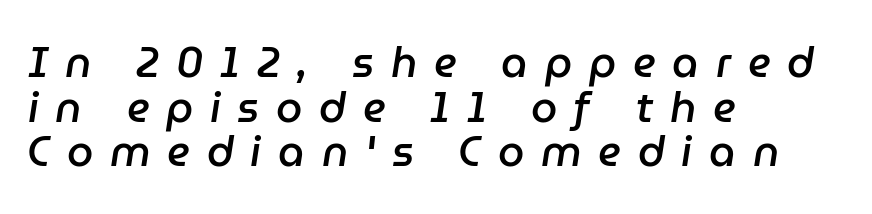
The image shows 42 px semibold type, italic (leaning right); set left-aligned, tight line spacing (1.06x), unusually wide letter spacing (+0.4 em), not underlined; low stroke contrast and a medium x-height.
